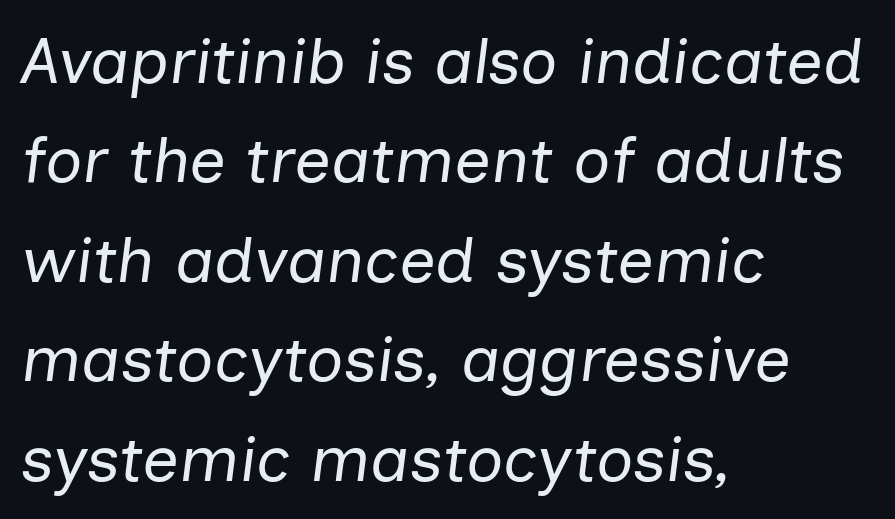
{"italic": "yes", "lean": "right", "slant_degrees": 7, "bold": "no", "weight": "regular", "width": "normal", "stroke_contrast": "low", "x_height": "medium", "monospaced": "no", "underline": "no", "align": "left", "line_spacing": "normal", "line_spacing_ratio": 1.53, "letter_spacing": "normal", "letter_spacing_em": 0.0, "glyph_px": 65}
